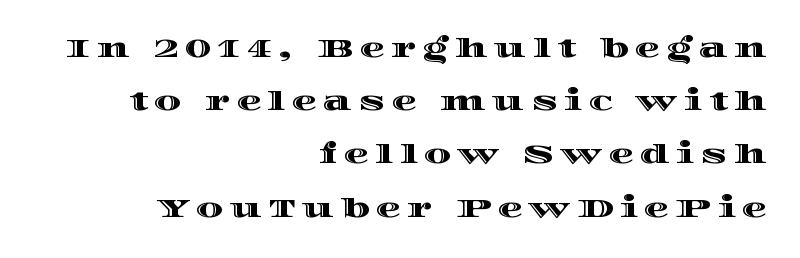
The image shows 25 px text type, upright; set right-aligned, loose line spacing (2.13x), unusually wide letter spacing (+0.25 em), not underlined.
